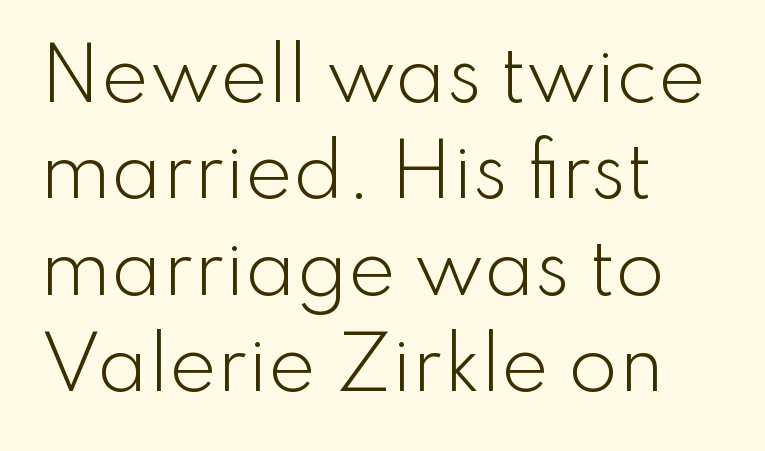
In terms of letterform style, serifs are entirely absent. The setting favours the left margin, as ordinary paragraphs usually do. The type sits square on the baseline with zero lean. Stem width sits at or under what a default text font uses.
